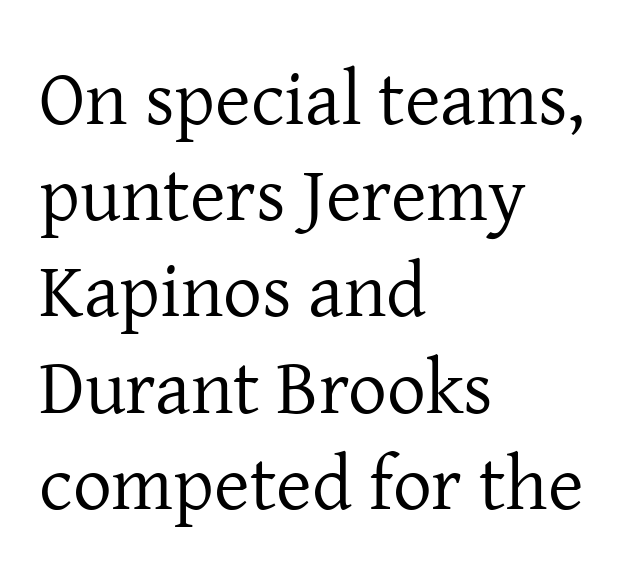
The image shows 77 px regular-weight serif type, upright; set left-aligned, normal line spacing (1.25x), normal letter spacing, not underlined; low stroke contrast and a medium x-height.
